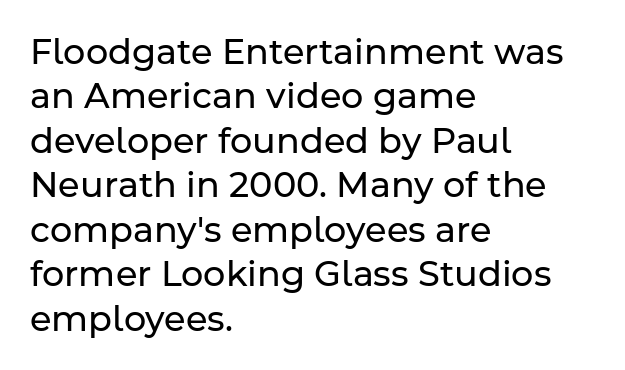
Q: Is the text bold? A: No.
Q: Is the text italic (slanted)? A: No, it is upright.
Q: Is the typeface a serif or a sans-serif typeface? A: Sans-serif.
Q: Is the text underlined? A: No.
Q: How is the paragraph aligned? A: Left-aligned.
Q: Is the spacing between letters normal or unusually wide? A: Normal.
Q: Is the spacing between lines tight, normal or loose? A: Normal.
Q: Width (condensed, normal, or wide)? A: Normal.
Q: Stroke contrast? A: Low.
Q: x-height? A: Medium.
Q: Monospaced? A: No.
